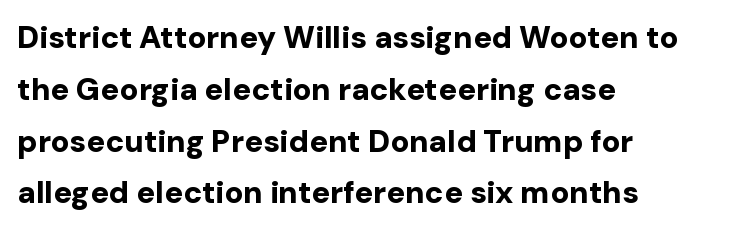
The image shows 31 px bold sans-serif type, upright; set left-aligned, normal line spacing (1.67x), normal letter spacing, not underlined; low stroke contrast and a medium x-height.
